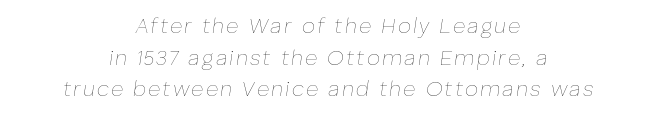
Q: Is the text bold? A: No.
Q: Is the text italic (slanted)? A: Yes, it leans right by about 8 degrees.
Q: Is the text underlined? A: No.
Q: How is the paragraph aligned? A: Centered.
Q: Is the spacing between lines tight, normal or loose? A: Normal.
